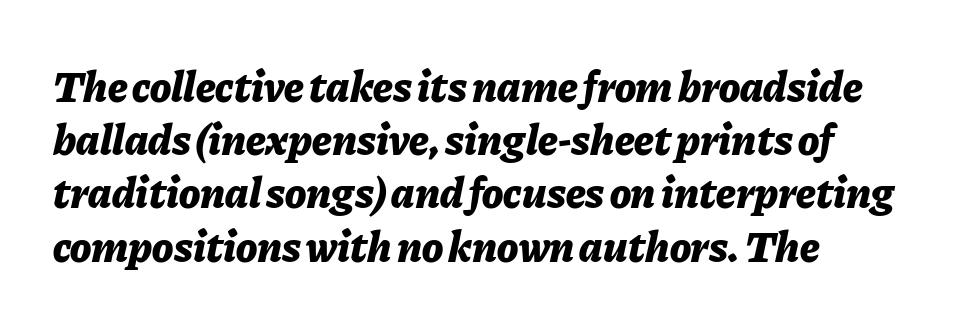
Q: Is the text bold? A: Yes.
Q: Is the text italic (slanted)? A: Yes, it leans right by about 11 degrees.
Q: Is the text underlined? A: No.
Q: Is the spacing between letters normal or unusually wide? A: Normal.
Q: Width (condensed, normal, or wide)? A: Normal.
Q: Stroke contrast? A: Low.
Q: x-height? A: Medium.
Q: Monospaced? A: No.
